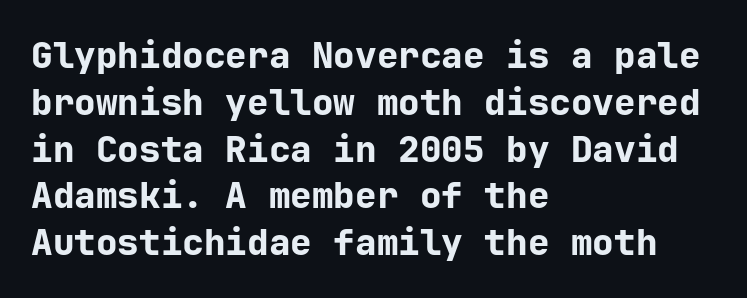
The image shows 36 px bold sans-serif type, upright; set left-aligned, normal line spacing (1.3x), normal letter spacing, not underlined; low stroke contrast and a medium x-height.
